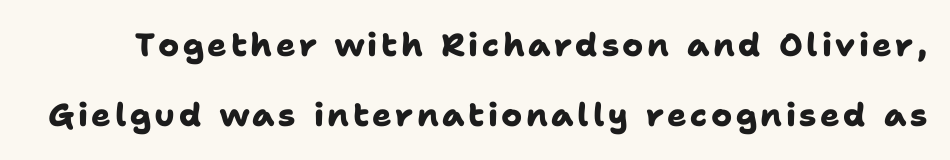
{"serif": "no", "bold": "yes", "weight": "heavy", "width": "normal", "stroke_contrast": "low", "x_height": "medium", "monospaced": "no", "underline": "no", "line_spacing": "loose", "line_spacing_ratio": 2.18, "glyph_px": 32}
